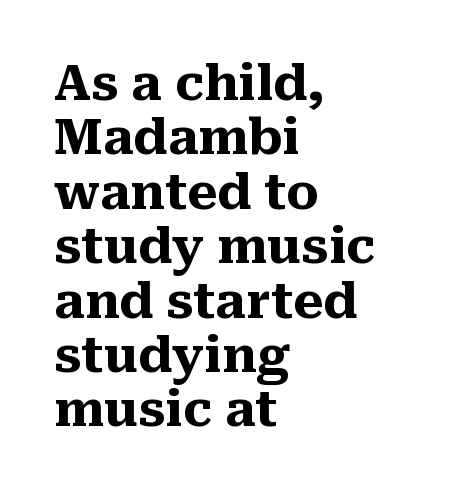
The image shows 49 px heavy serif type, upright; set left-aligned, tight line spacing (1.11x), normal letter spacing, not underlined; medium stroke contrast and a medium x-height.
